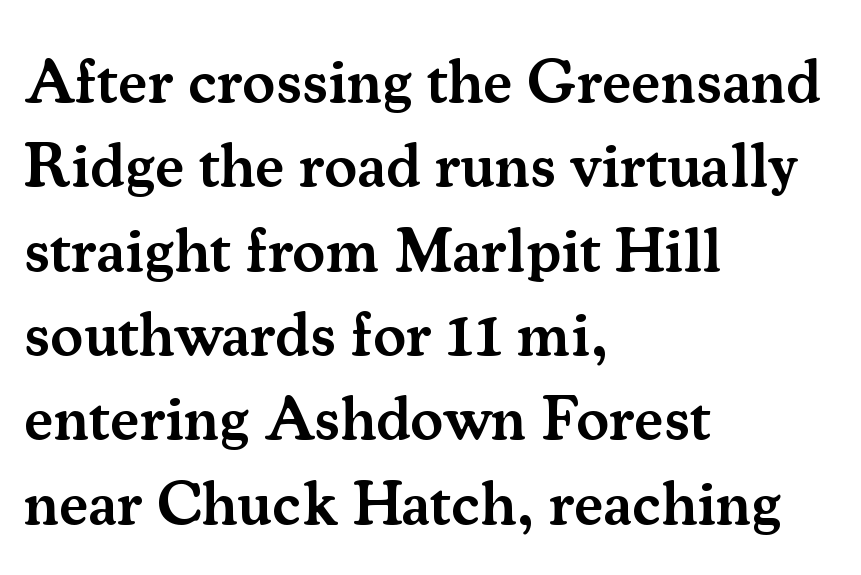
Posture: straight, roman, zero tilt. The lines sit at an ordinary, default distance from one another. Casual observation: everything's shoved over to the left. A typesetter would call this proportional, since set widths differ per character. These words are printed semibold, heavier than regular yet not bold.
